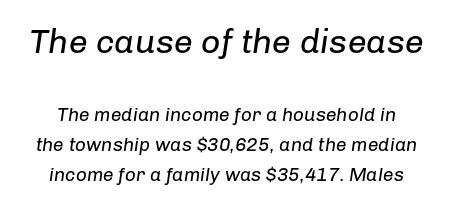
{"italic": "yes", "lean": "right", "slant_degrees": 8, "bold": "no", "weight": "regular", "width": "normal", "stroke_contrast": "low", "x_height": "medium", "monospaced": "no", "underline": "no", "line_spacing": "normal", "line_spacing_ratio": 1.6, "letter_spacing": "normal", "letter_spacing_em": 0.0, "larger_block": "first", "size_ratio": 1.79, "glyph_px": 34}
